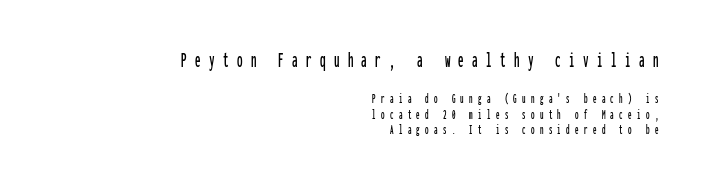
Q: Is the text italic (slanted)? A: No, it is upright.
Q: Is the text underlined? A: No.
Q: How is the paragraph aligned? A: Right-aligned.
Q: Is the spacing between letters normal or unusually wide? A: Unusually wide.
Q: Is the spacing between lines tight, normal or loose? A: Tight.
Q: Which block of text is set in a larger size, the first (top) or the second (bottom)? A: The first (top) one.
